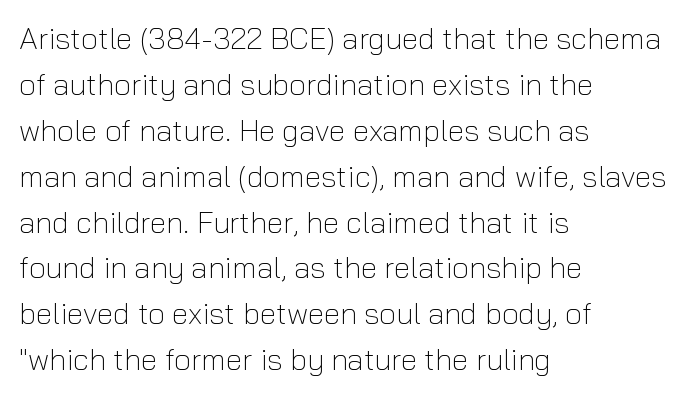
Q: Is the text bold? A: No.
Q: Is the text italic (slanted)? A: No, it is upright.
Q: Is the typeface a serif or a sans-serif typeface? A: Sans-serif.
Q: Is the text underlined? A: No.
Q: How is the paragraph aligned? A: Left-aligned.
Q: Is the spacing between letters normal or unusually wide? A: Normal.
Q: Is the spacing between lines tight, normal or loose? A: Normal.
Q: Width (condensed, normal, or wide)? A: Normal.
Q: Stroke contrast? A: Low.
Q: x-height? A: Medium.
Q: Monospaced? A: No.
